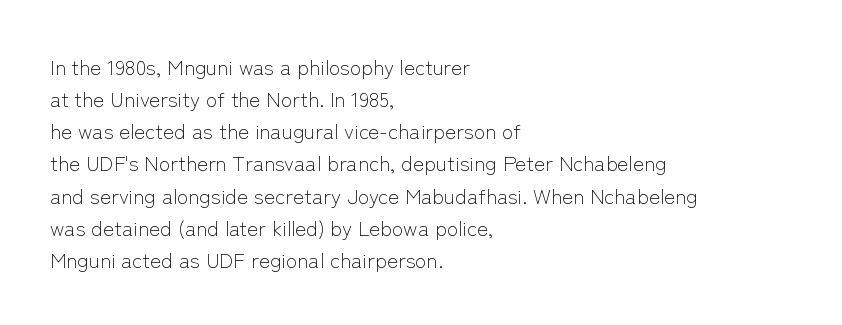
{"italic": "no", "bold": "no", "underline": "no", "align": "left", "line_spacing": "normal", "line_spacing_ratio": 1.53, "letter_spacing": "normal", "letter_spacing_em": 0.0, "glyph_px": 21}
